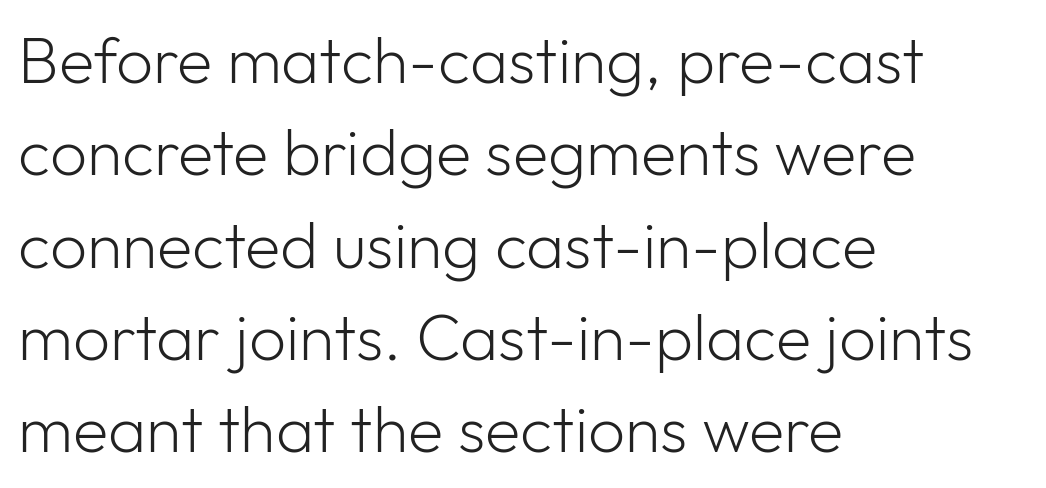
The passage shown is not underscored anywhere. To sum up the face: it is a sans, with no serifs. Note the varied advance widths — an 'i' is clearly narrower than an 'm'. The letters stand upright; this is a roman face. Nothing unusual about the tracking: characters are spaced as the font intends. The typesetting does not lean heavy: it is not bold.
